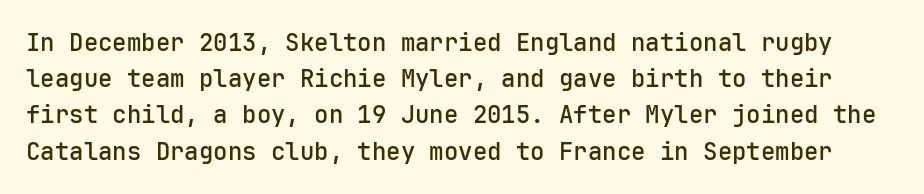
The image shows 24 px text type, upright; set normal line spacing (1.51x), normal letter spacing, not underlined.
